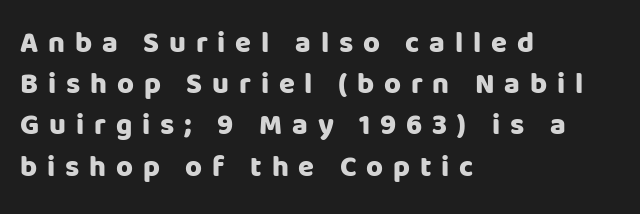
The image shows 29 px heavy sans-serif type, upright; set left-aligned, normal line spacing (1.42x), unusually wide letter spacing (+0.34 em), not underlined; low stroke contrast and a large x-height.
